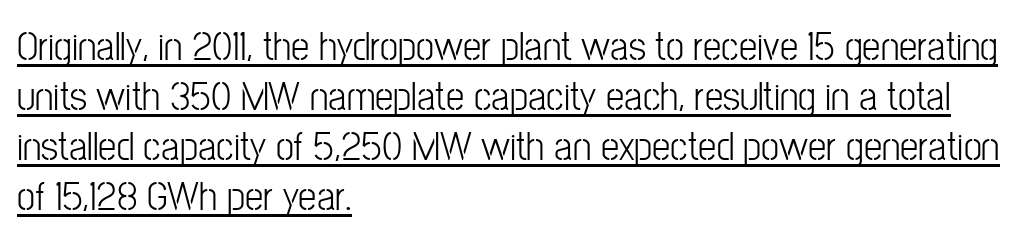
Line beginnings align vertically; line endings do not. The words here are underlined. A roman cut, with each character standing at attention. Is this a fixed-width face? No — the glyphs have proportional, varying widths. This sample uses a sans-serif face. This sample uses plain, unmodified letter spacing.
